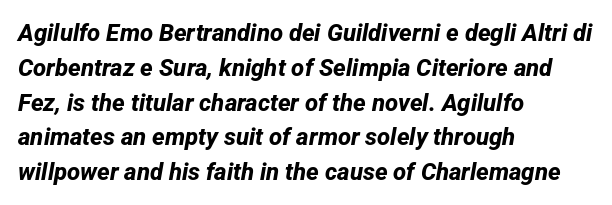
{"bold": "yes", "underline": "no", "align": "left", "line_spacing": "normal", "line_spacing_ratio": 1.45, "letter_spacing": "normal", "letter_spacing_em": 0.0, "glyph_px": 24}
